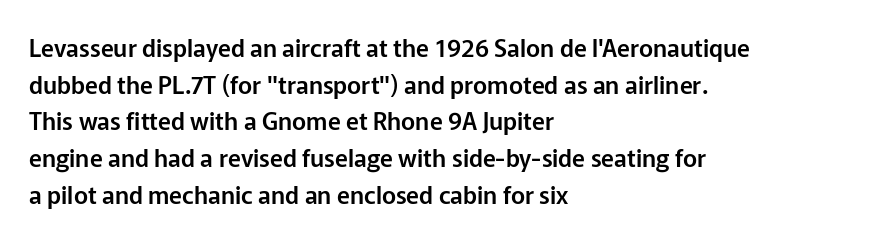
Unlike italic type, these characters show no tilt at all. Glyph-to-glyph distance matches everyday printed text. The line-height multiplier appears to be the usual default. The rag falls on the right side of this text block.
